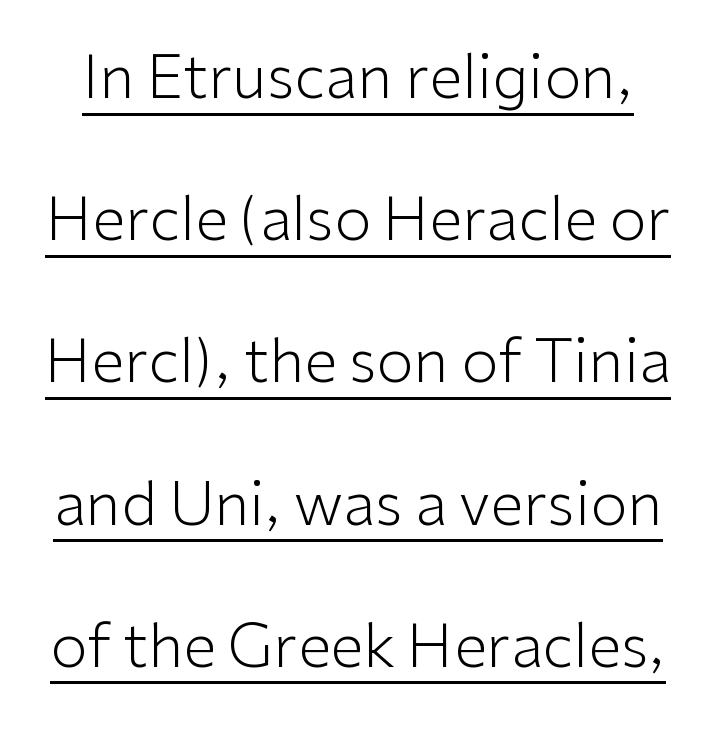
Q: Is the text bold? A: No.
Q: Is the text italic (slanted)? A: No, it is upright.
Q: Is the typeface a serif or a sans-serif typeface? A: Sans-serif.
Q: Is the text underlined? A: Yes.
Q: Is the spacing between letters normal or unusually wide? A: Normal.
Q: Is the spacing between lines tight, normal or loose? A: Loose.
Q: Width (condensed, normal, or wide)? A: Normal.
Q: Stroke contrast? A: Low.
Q: x-height? A: Medium.
Q: Monospaced? A: No.
